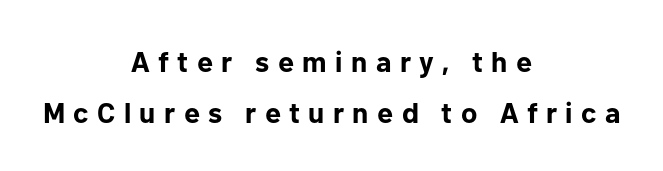
Q: Is the text bold? A: Yes.
Q: Is the text italic (slanted)? A: No, it is upright.
Q: Is the typeface a serif or a sans-serif typeface? A: Sans-serif.
Q: Is the text underlined? A: No.
Q: How is the paragraph aligned? A: Centered.
Q: Is the spacing between letters normal or unusually wide? A: Unusually wide.
Q: Width (condensed, normal, or wide)? A: Normal.
Q: Stroke contrast? A: Low.
Q: x-height? A: Medium.
Q: Monospaced? A: No.
